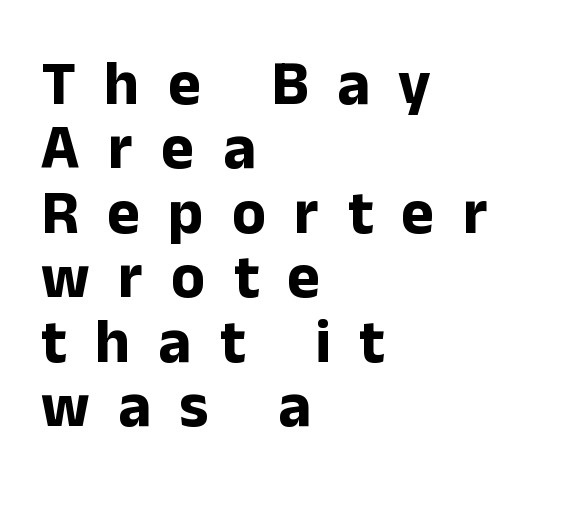
The tracking jumps out immediately: characters are airy and widely separated. The baseline area is clear. Here the designer chose a conventional face with non-uniform glyph widths. What's the leading like? Squeezed, with rows nearly overlapping. The setting favours the left margin, as ordinary paragraphs usually do.
